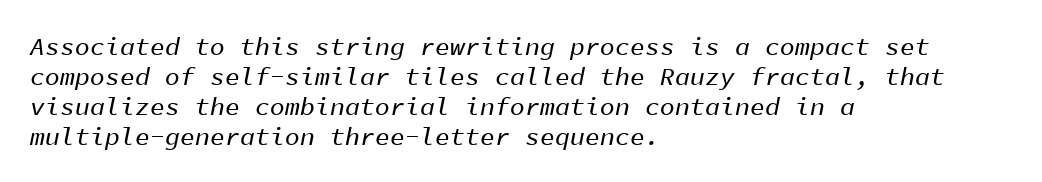
Q: Is the text italic (slanted)? A: Yes, it leans right by about 11 degrees.
Q: Is the text underlined? A: No.
Q: How is the paragraph aligned? A: Left-aligned.
Q: Is the spacing between letters normal or unusually wide? A: Normal.
